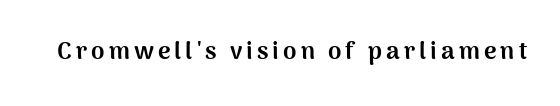
Q: Is the text bold? A: Yes.
Q: Is the text italic (slanted)? A: No, it is upright.
Q: Is the text underlined? A: No.
